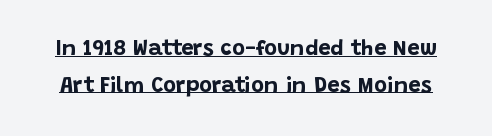
Q: Is the text bold? A: Yes.
Q: Is the text italic (slanted)? A: No, it is upright.
Q: Is the text underlined? A: Yes.
Q: Is the spacing between letters normal or unusually wide? A: Normal.
Q: Is the spacing between lines tight, normal or loose? A: Normal.
